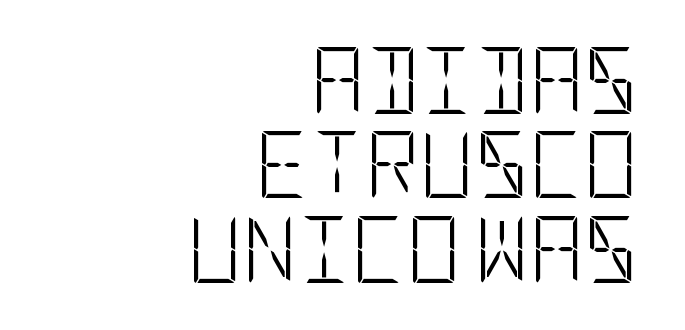
Q: Is the text bold? A: No.
Q: Is the text italic (slanted)? A: No, it is upright.
Q: Is the typeface a serif or a sans-serif typeface? A: Sans-serif.
Q: Is the text underlined? A: No.
Q: How is the paragraph aligned? A: Right-aligned.
Q: Is the spacing between letters normal or unusually wide? A: Normal.
Q: Is the spacing between lines tight, normal or loose? A: Normal.
Q: Width (condensed, normal, or wide)? A: Condensed.
Q: Stroke contrast? A: Low.
Q: x-height? A: Large.
